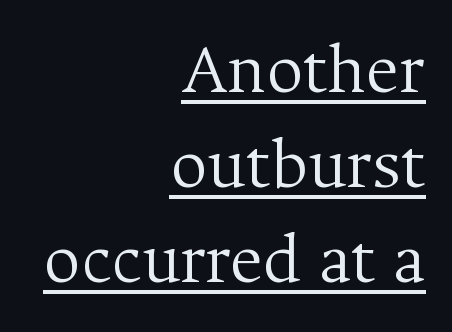
{"serif": "yes", "italic": "no", "bold": "no", "weight": "light", "width": "normal", "stroke_contrast": "medium", "x_height": "medium", "monospaced": "no", "underline": "yes", "align": "right", "line_spacing": "normal", "line_spacing_ratio": 1.32, "letter_spacing": "normal", "letter_spacing_em": 0.0, "glyph_px": 72}
